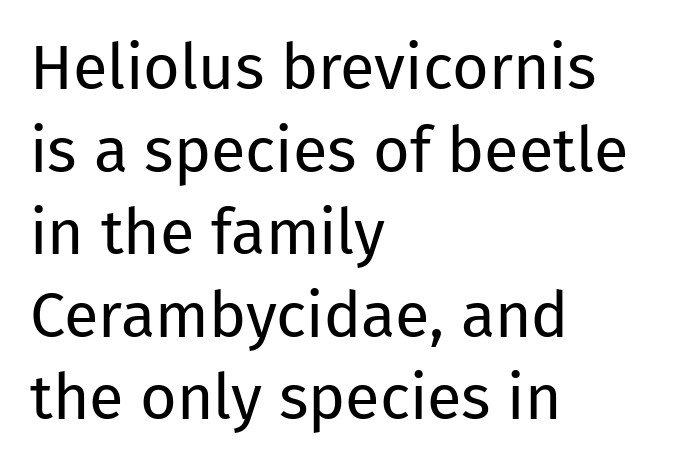
Q: Is the text bold? A: No.
Q: Is the text italic (slanted)? A: No, it is upright.
Q: Is the typeface a serif or a sans-serif typeface? A: Sans-serif.
Q: Is the text underlined? A: No.
Q: How is the paragraph aligned? A: Left-aligned.
Q: Is the spacing between letters normal or unusually wide? A: Normal.
Q: Is the spacing between lines tight, normal or loose? A: Normal.
Q: Width (condensed, normal, or wide)? A: Normal.
Q: Stroke contrast? A: Low.
Q: x-height? A: Medium.
Q: Monospaced? A: No.
